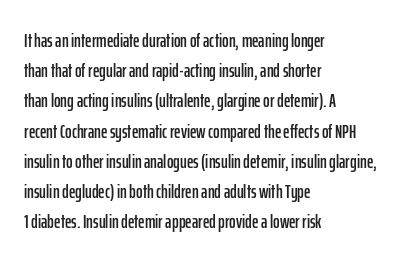
The image shows 20 px text type, upright; set left-aligned, normal line spacing (1.51x), normal letter spacing, not underlined.
